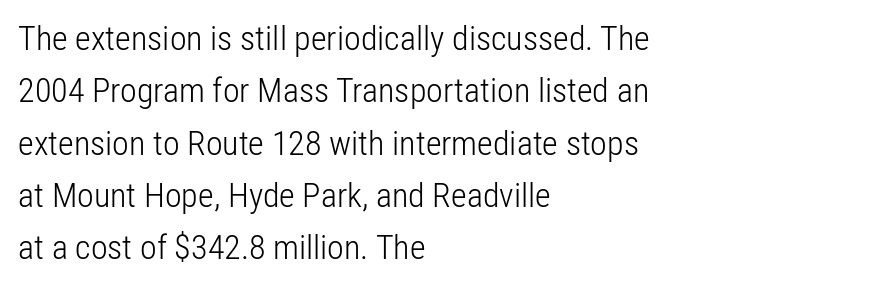
The font family rendered here belongs to the sans-serif group. Quick note: underline off. Regular leading. The face looks like a standard text weight, possibly lighter. Ascenders rise straight up at ninety degrees. Line beginnings align vertically; line endings do not.
